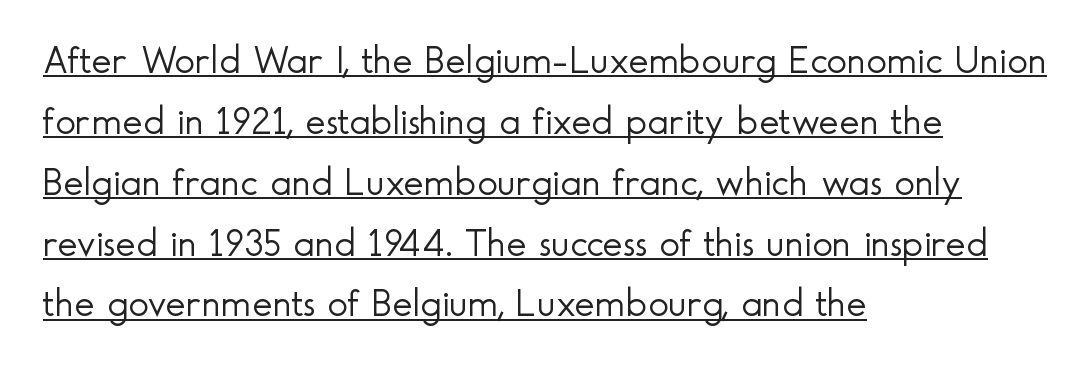
Underlined type. What stands out about the letter spacing? Nothing — it is the standard amount. Posture: upright roman. The rendering shows plain stroke endings on the letterforms — a sans-serif design. Successive baselines arrive at the customary interval.
